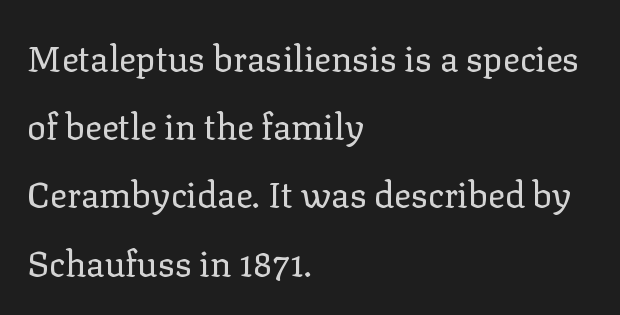
{"serif": "yes", "italic": "no", "bold": "no", "weight": "regular", "width": "normal", "stroke_contrast": "low", "x_height": "medium", "monospaced": "no", "underline": "no", "align": "left", "line_spacing": "loose", "line_spacing_ratio": 1.95, "letter_spacing": "normal", "letter_spacing_em": 0.0, "glyph_px": 35}
